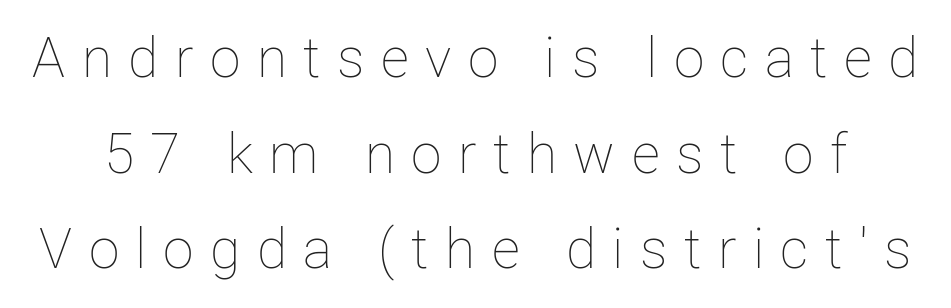
{"italic": "no", "bold": "no", "weight": "thin", "width": "normal", "stroke_contrast": "low", "x_height": "medium", "monospaced": "no", "underline": "no", "line_spacing_ratio": 1.74, "letter_spacing": "wide", "letter_spacing_em": 0.3, "glyph_px": 55}
